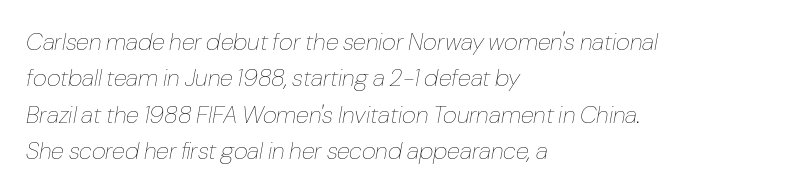
The image shows 24 px text type, italic (leaning right); set left-aligned, normal line spacing (1.52x), normal letter spacing, not underlined.
